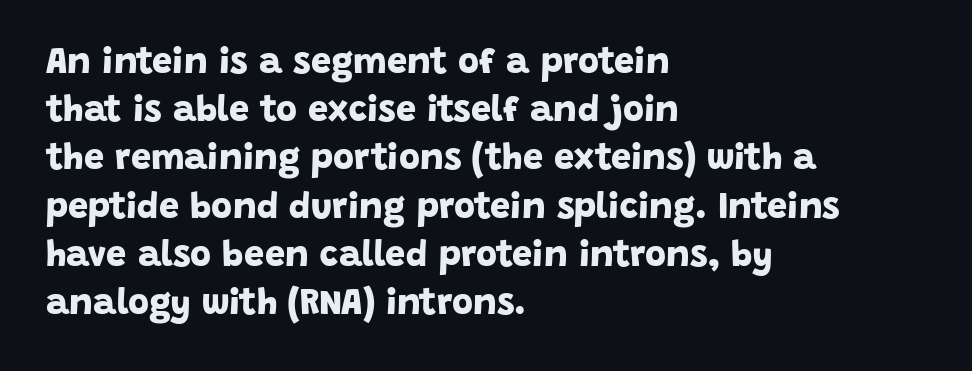
{"serif": "no", "bold": "yes", "weight": "bold", "width": "normal", "stroke_contrast": "low", "x_height": "large", "monospaced": "no", "underline": "no", "align": "left", "line_spacing": "normal", "line_spacing_ratio": 1.34, "letter_spacing": "normal", "letter_spacing_em": 0.0, "glyph_px": 36}
